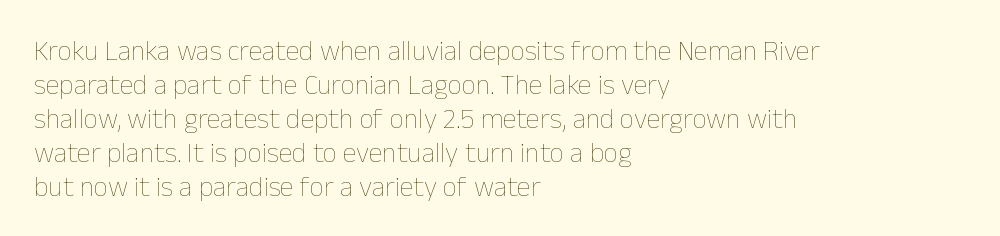
Glyph-to-glyph distance matches everyday printed text. Every character sits straight up, as roman type does. Every row of glyphs begins at an identical x-position on the left. No word sits above an underline. The letterforms sit at book weight or below.
